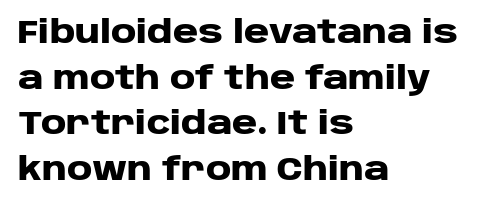
{"serif": "no", "italic": "no", "bold": "yes", "weight": "heavy", "width": "wide", "stroke_contrast": "low", "x_height": "large", "monospaced": "no", "underline": "no", "align": "left", "line_spacing": "normal", "line_spacing_ratio": 1.47, "letter_spacing": "normal", "letter_spacing_em": 0.0, "glyph_px": 31}
